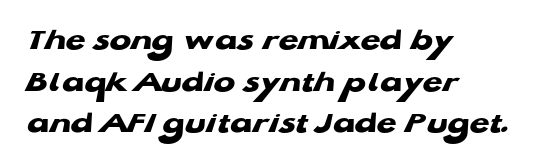
The image shows 32 px heavy, wide sans-serif type; set left-aligned, normal line spacing (1.3x), normal letter spacing, not underlined; low stroke contrast and a medium x-height.
